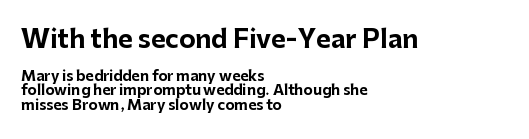
How are the letters spaced? Ordinarily, with no added tracking. If you drew a line through each stem, it would be perfectly vertical. Size contrast runs from large at the top to small at the bottom. The compositor pushed each line to the left boundary. Vertically, the passage feels compressed, each row crowding the next. Compared with an ordinary text face, these strokes are far heavier — a full bold.
